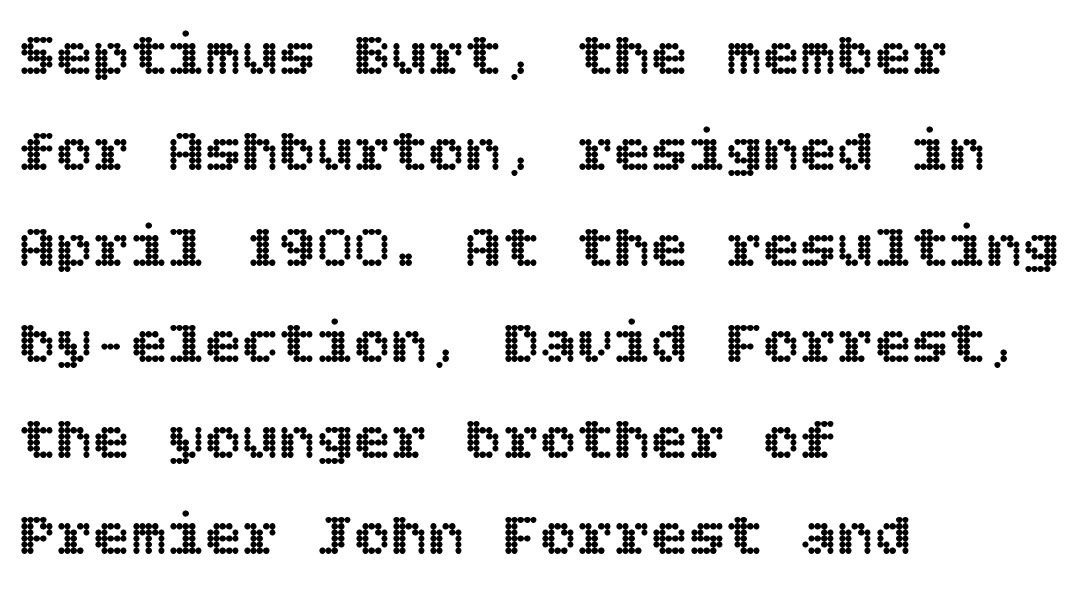
Style check: upright. Alignment: flush left. The horizontal fit of the characters is conventional and even. Unmarked baselines from the first word to the last. The lines sit at an ordinary, default distance from one another.
